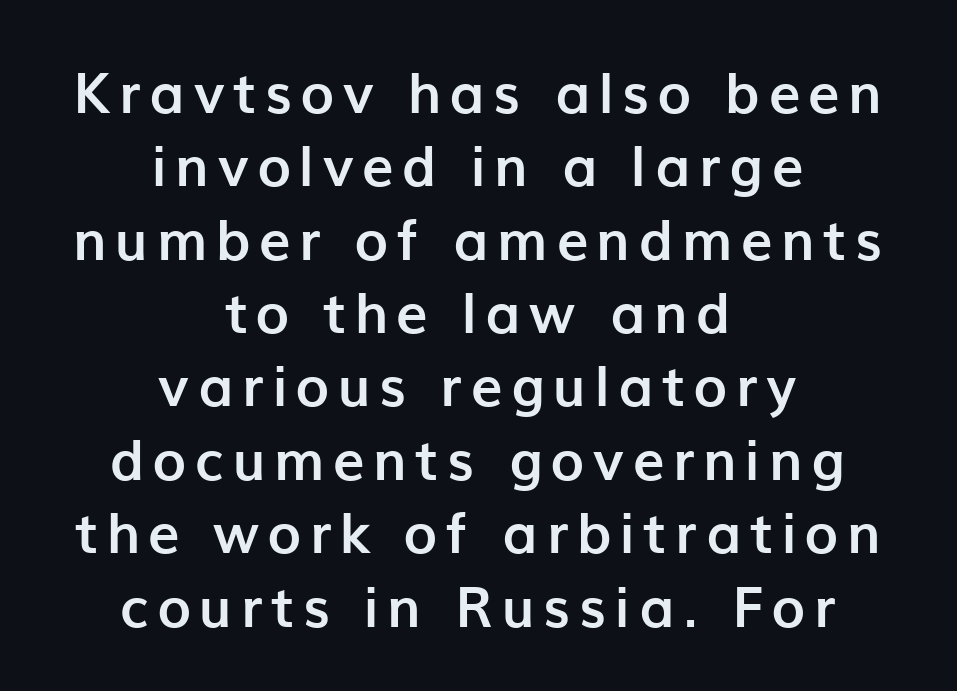
Q: Is the text bold? A: Yes.
Q: Is the text italic (slanted)? A: No, it is upright.
Q: Is the typeface a serif or a sans-serif typeface? A: Sans-serif.
Q: Is the text underlined? A: No.
Q: How is the paragraph aligned? A: Centered.
Q: Is the spacing between lines tight, normal or loose? A: Normal.
Q: Width (condensed, normal, or wide)? A: Normal.
Q: Stroke contrast? A: Low.
Q: x-height? A: Medium.
Q: Monospaced? A: No.
